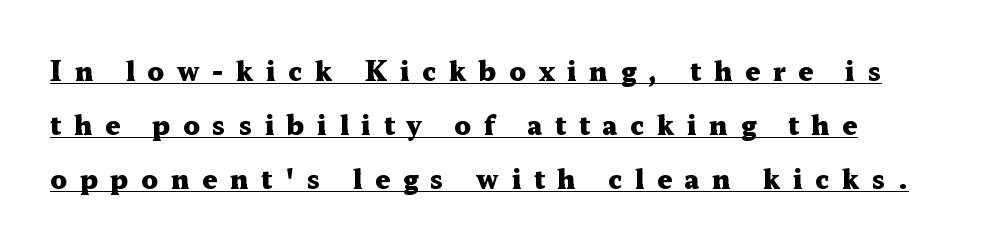
Q: Is the text bold? A: Yes.
Q: Is the text italic (slanted)? A: No, it is upright.
Q: Is the text underlined? A: Yes.
Q: How is the paragraph aligned? A: Left-aligned.
Q: Is the spacing between letters normal or unusually wide? A: Unusually wide.
Q: Is the spacing between lines tight, normal or loose? A: Loose.
